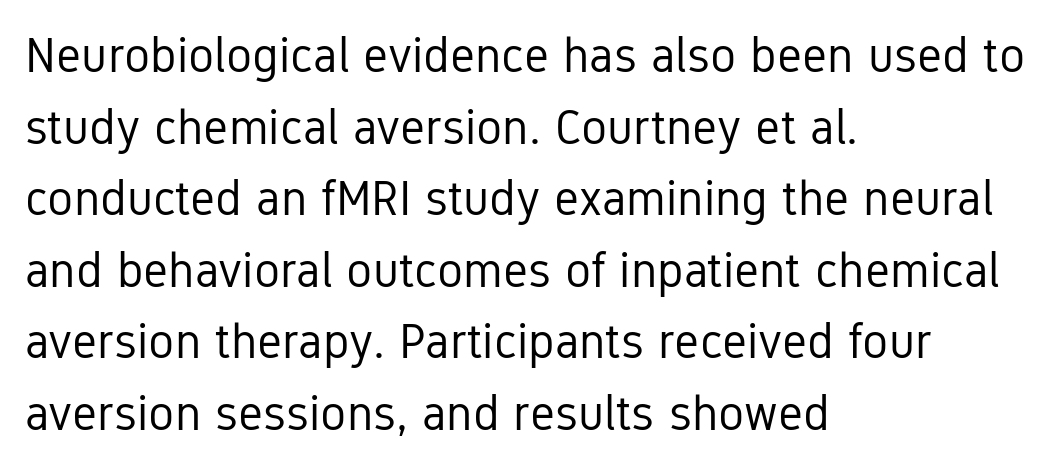
Q: Is the text bold? A: No.
Q: Is the text italic (slanted)? A: No, it is upright.
Q: Is the typeface a serif or a sans-serif typeface? A: Sans-serif.
Q: Is the text underlined? A: No.
Q: How is the paragraph aligned? A: Left-aligned.
Q: Is the spacing between letters normal or unusually wide? A: Normal.
Q: Is the spacing between lines tight, normal or loose? A: Normal.
Q: Width (condensed, normal, or wide)? A: Condensed.
Q: Stroke contrast? A: Low.
Q: x-height? A: Medium.
Q: Monospaced? A: No.
